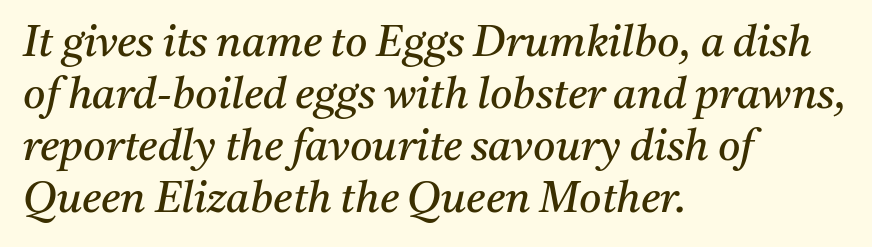
The image shows 43 px regular-weight serif type, italic (leaning right); set left-aligned, line spacing 1.21x, normal letter spacing, not underlined; medium stroke contrast and a medium x-height.
